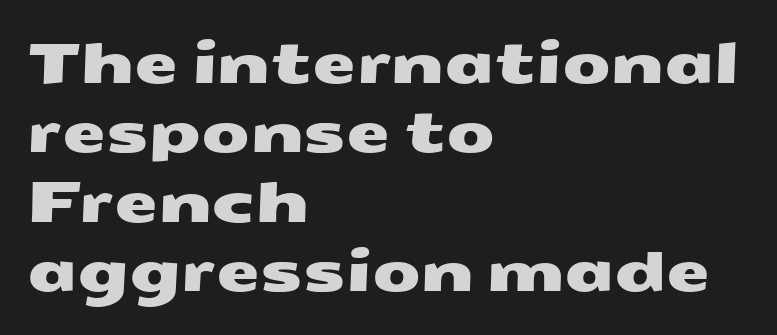
Q: Is the typeface a serif or a sans-serif typeface? A: Sans-serif.
Q: Is the text underlined? A: No.
Q: How is the paragraph aligned? A: Left-aligned.
Q: Is the spacing between letters normal or unusually wide? A: Normal.
Q: Width (condensed, normal, or wide)? A: Wide.
Q: Stroke contrast? A: Medium.
Q: x-height? A: Medium.
Q: Monospaced? A: No.
